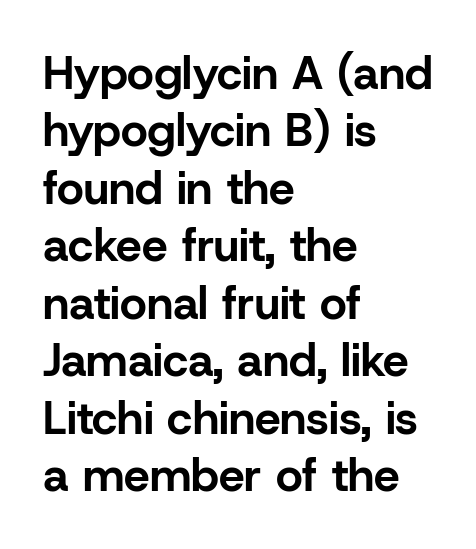
Which margin do the lines hug? The left one — the right edge is uneven. Decoration check: the copy has no underline. The typesetting leans heavy: a genuine bold. Do the characters align in a grid? No, the font is proportional.
